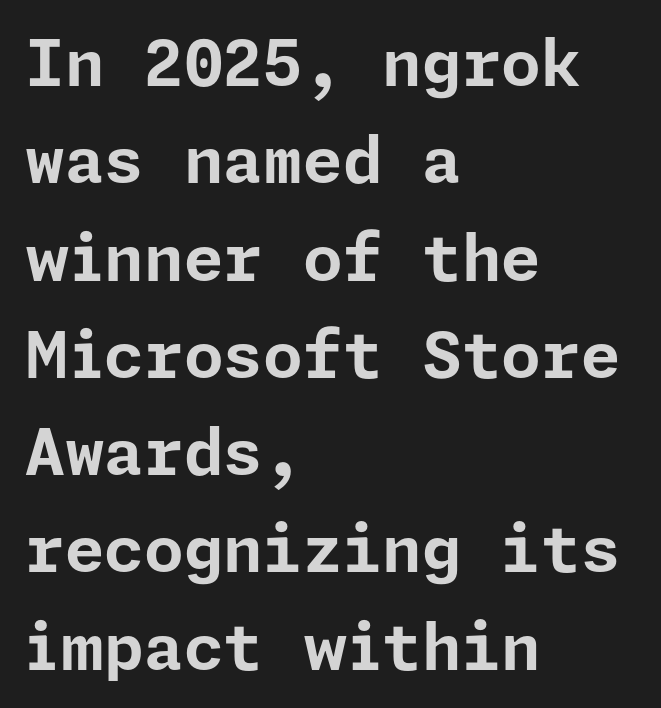
The glyphs in this specimen are sans serif. Letters rest on an invisible, unmarked baseline. This sample uses an upright cut, with every glyph sitting square on the baseline. Left-aligned paragraph, ragged on the right. What weight is shown? A full bold with thick strokes.
